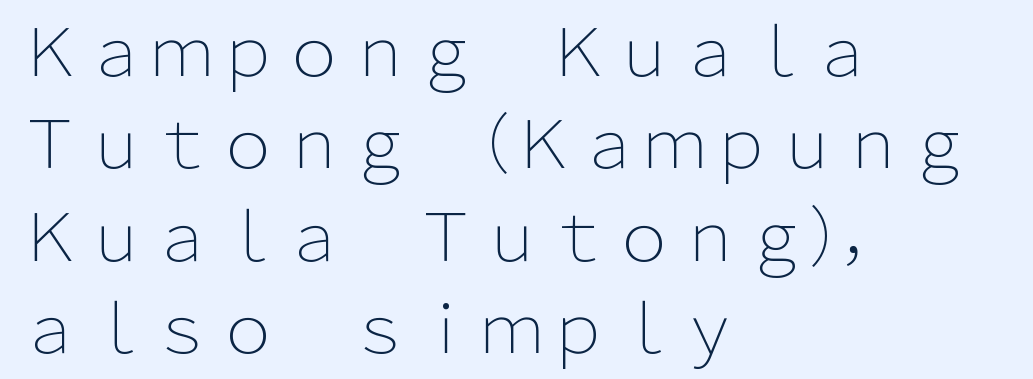
{"serif": "no", "italic": "no", "bold": "no", "weight": "light", "width": "normal", "stroke_contrast": "low", "x_height": "medium", "monospaced": "no", "underline": "no", "align": "left", "line_spacing": "normal", "line_spacing_ratio": 1.4, "letter_spacing": "normal", "letter_spacing_em": 0.0, "glyph_px": 66}
